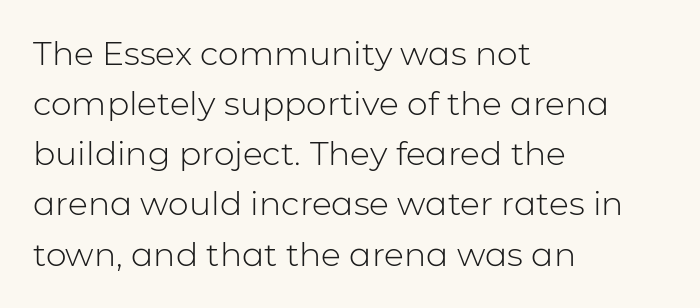
Underlining? Definitely not there. Spacing verdict: proportional, widths tailored to each character. Posture: vertical. Does the type have serifs? No, each stem ends abruptly.
